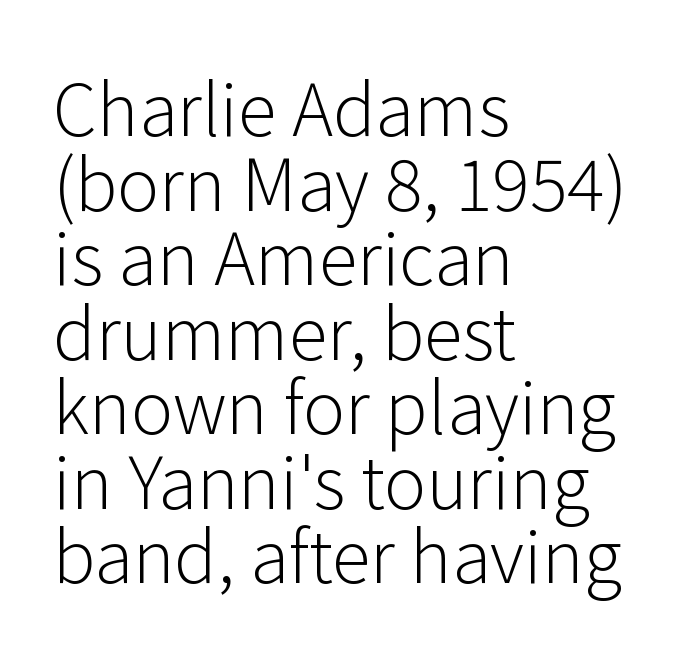
Q: Is the text bold? A: No.
Q: Is the text italic (slanted)? A: No, it is upright.
Q: Is the typeface a serif or a sans-serif typeface? A: Sans-serif.
Q: Is the text underlined? A: No.
Q: How is the paragraph aligned? A: Left-aligned.
Q: Is the spacing between letters normal or unusually wide? A: Normal.
Q: Is the spacing between lines tight, normal or loose? A: Tight.
Q: Width (condensed, normal, or wide)? A: Normal.
Q: Stroke contrast? A: Low.
Q: x-height? A: Medium.
Q: Monospaced? A: No.
